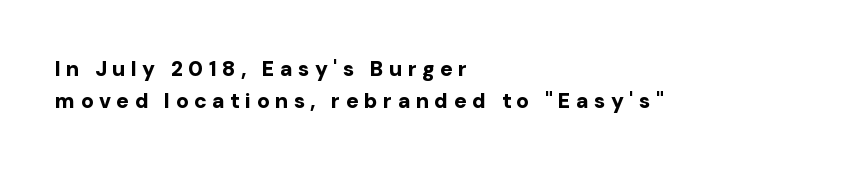
The image shows 21 px bold type, upright; set left-aligned, normal line spacing (1.52x), unusually wide letter spacing (+0.26 em), not underlined.
